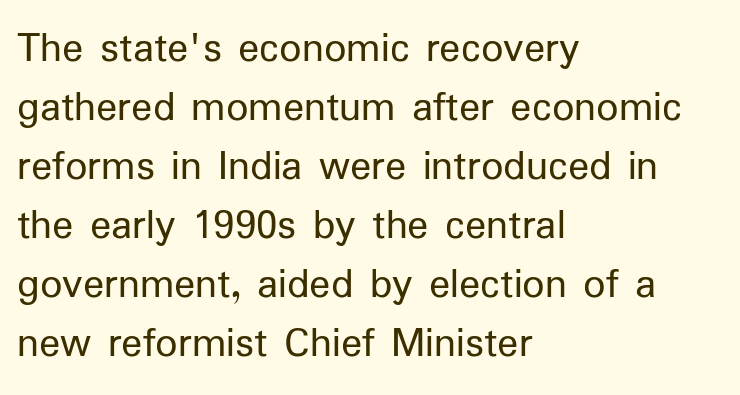
Q: Is the text bold? A: No.
Q: Is the text italic (slanted)? A: No, it is upright.
Q: Is the typeface a serif or a sans-serif typeface? A: Sans-serif.
Q: Is the text underlined? A: No.
Q: How is the paragraph aligned? A: Left-aligned.
Q: Is the spacing between letters normal or unusually wide? A: Normal.
Q: Is the spacing between lines tight, normal or loose? A: Normal.
Q: Width (condensed, normal, or wide)? A: Normal.
Q: Stroke contrast? A: Low.
Q: x-height? A: Medium.
Q: Monospaced? A: No.
